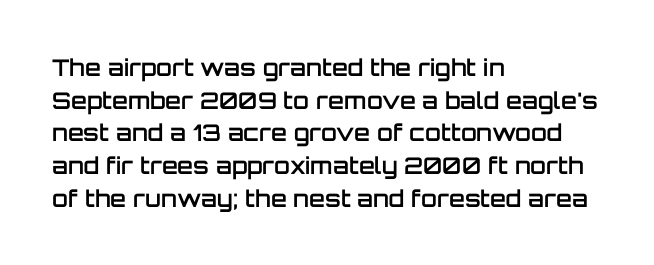
Q: Is the text bold? A: Semi-bold.
Q: Is the text italic (slanted)? A: No, it is upright.
Q: Is the text underlined? A: No.
Q: How is the paragraph aligned? A: Left-aligned.
Q: Is the spacing between letters normal or unusually wide? A: Normal.
Q: Is the spacing between lines tight, normal or loose? A: Normal.
